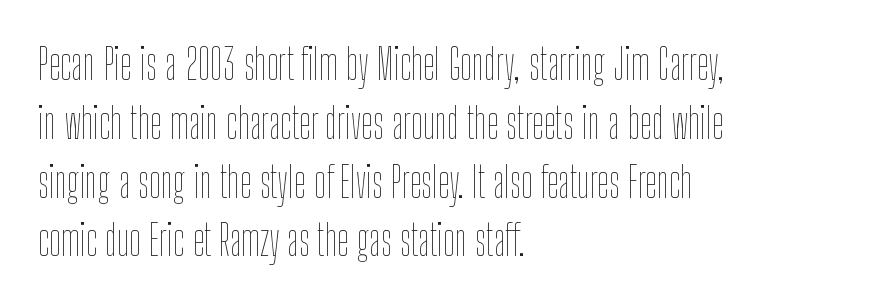
Q: Is the text bold? A: No.
Q: Is the text italic (slanted)? A: No, it is upright.
Q: Is the text underlined? A: No.
Q: How is the paragraph aligned? A: Left-aligned.
Q: Is the spacing between letters normal or unusually wide? A: Normal.
Q: Is the spacing between lines tight, normal or loose? A: Normal.
Q: Width (condensed, normal, or wide)? A: Condensed.
Q: Stroke contrast? A: Low.
Q: x-height? A: Medium.
Q: Monospaced? A: No.
